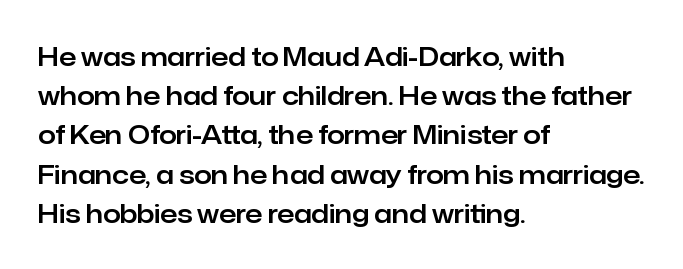
The foot of each line stays bare and open. Upright lettering throughout. Characters follow at the spacing the type designer built in. Line spacing here is normal.
